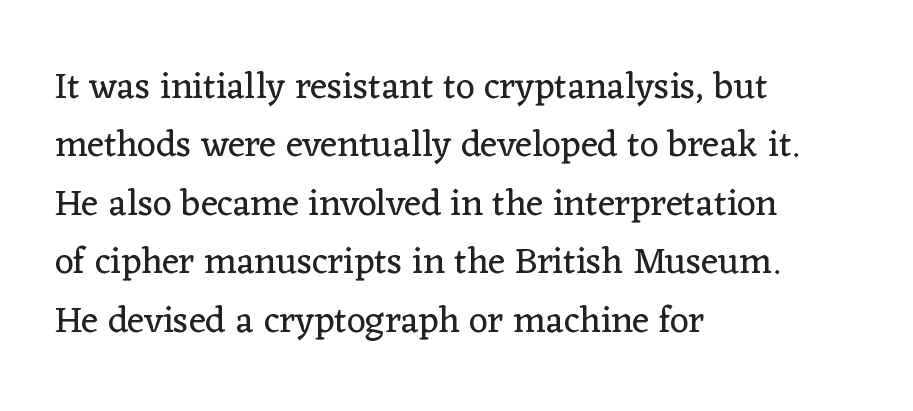
The image shows 37 px regular-weight serif type, upright; set left-aligned, normal line spacing (1.58x), normal letter spacing, not underlined; low stroke contrast and a medium x-height.
